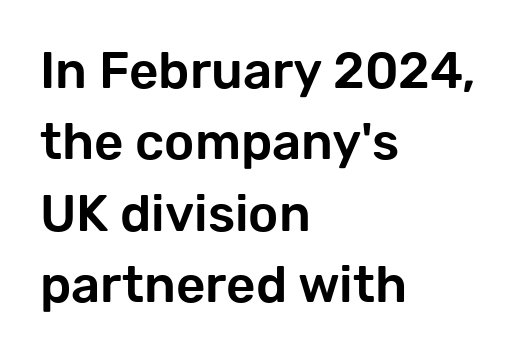
Note the varied advance widths — an 'i' is clearly narrower than an 'm'. Words float on clear page, feet unadorned. Nothing unusual about the tracking: characters are spaced as the font intends. Upright lettering throughout. One glance says typical: line gaps are just what's usual. Typeset ragged right — the left edge is the straight one.
